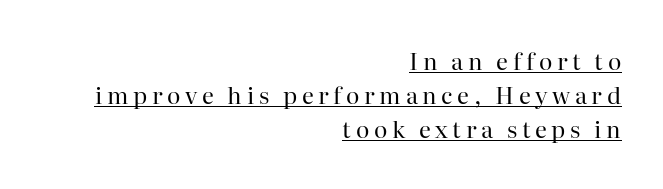
{"italic": "no", "bold": "no", "underline": "yes", "align": "right", "line_spacing": "normal", "line_spacing_ratio": 1.48, "letter_spacing": "wide", "letter_spacing_em": 0.2, "glyph_px": 23}
